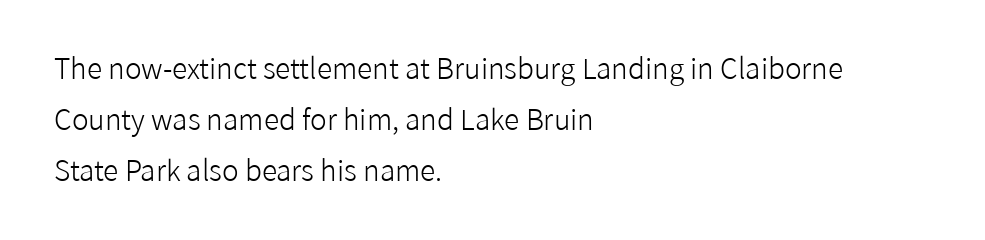
Q: Is the text bold? A: No.
Q: Is the text italic (slanted)? A: No, it is upright.
Q: Is the typeface a serif or a sans-serif typeface? A: Sans-serif.
Q: Is the text underlined? A: No.
Q: How is the paragraph aligned? A: Left-aligned.
Q: Is the spacing between letters normal or unusually wide? A: Normal.
Q: Width (condensed, normal, or wide)? A: Normal.
Q: Stroke contrast? A: Low.
Q: x-height? A: Medium.
Q: Monospaced? A: No.
